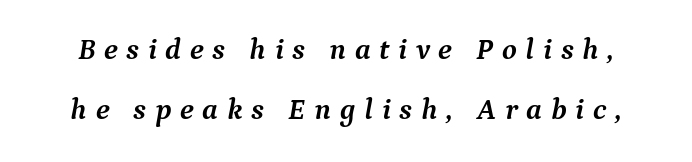
The image shows 30 px semibold serif type, italic (leaning right); set loose line spacing (2.01x), unusually wide letter spacing (+0.29 em), not underlined; medium stroke contrast and a medium x-height.
